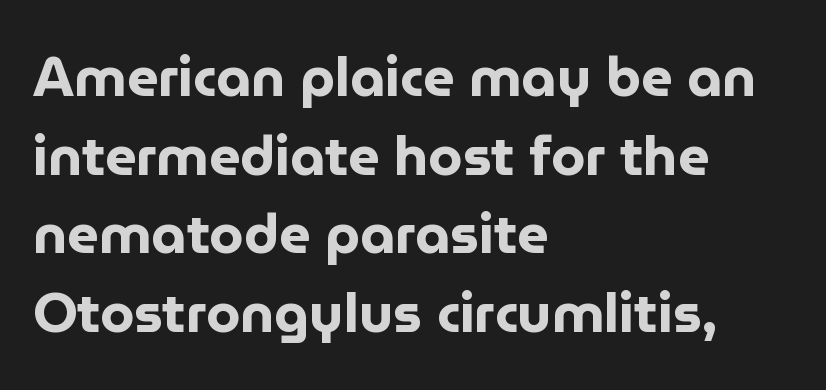
The image shows 55 px bold sans-serif type, upright; set left-aligned, normal line spacing (1.43x), normal letter spacing, not underlined; low stroke contrast and a medium x-height.
